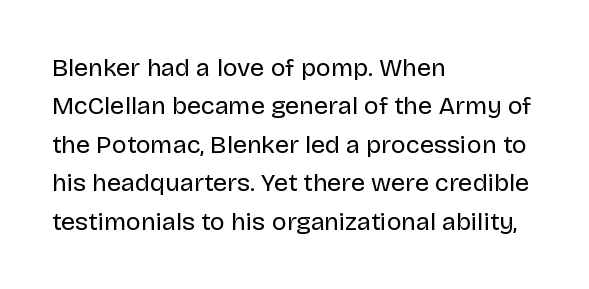
The image shows 25 px text type, upright; set left-aligned, normal line spacing (1.54x), normal letter spacing, not underlined.
